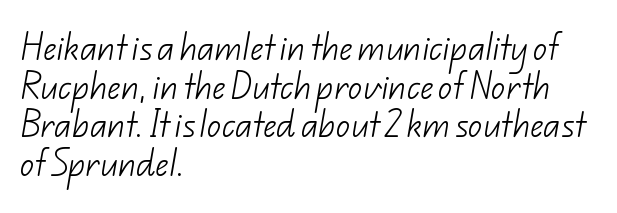
The image shows 29 px light sans-serif type; set left-aligned, normal line spacing (1.33x), normal letter spacing, not underlined; low stroke contrast and a small x-height.
